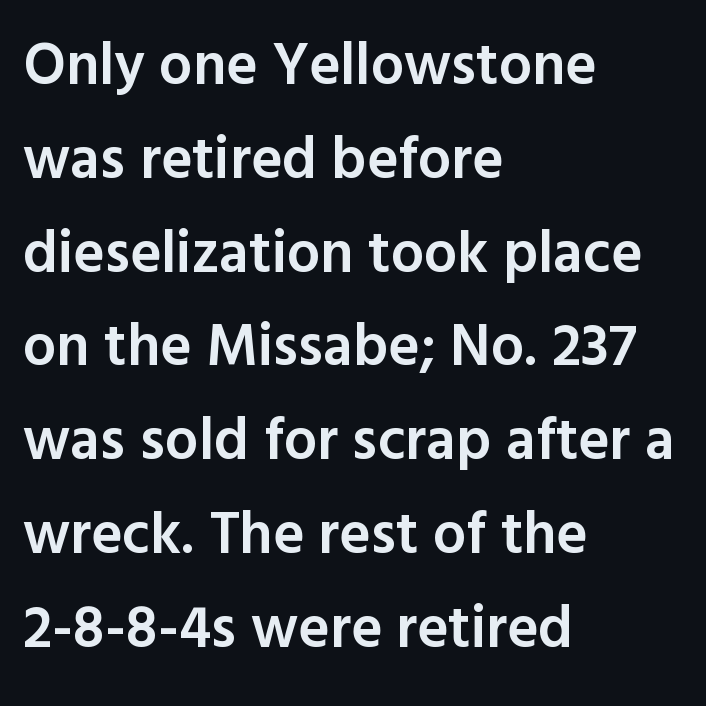
The image shows 59 px semibold sans-serif type, upright; set left-aligned, normal line spacing (1.59x), normal letter spacing, not underlined; a medium x-height.
